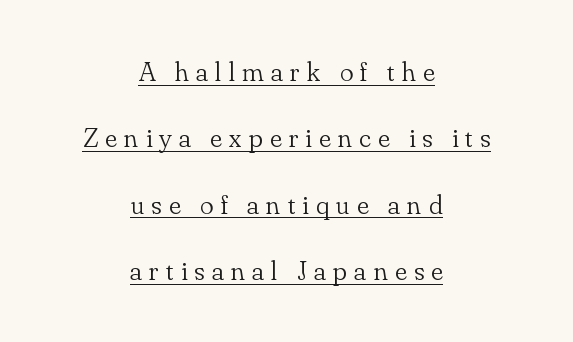
The image shows 28 px light serif type, upright; set centered, loose line spacing (2.37x), unusually wide letter spacing (+0.26 em), underlined; low stroke contrast and a small x-height.
